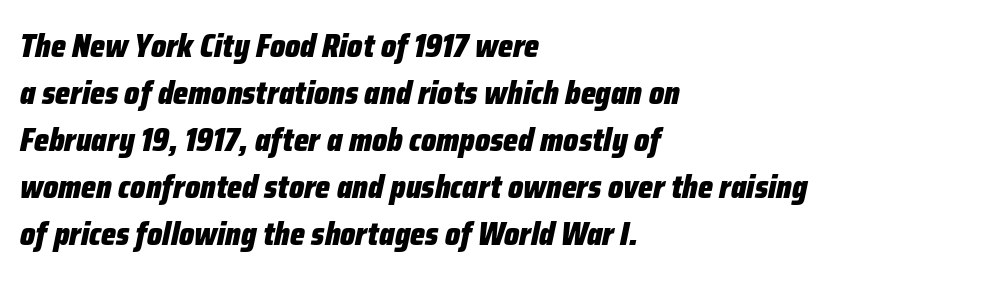
Q: Is the text bold? A: Yes.
Q: Is the text italic (slanted)? A: Yes, it leans right by about 12 degrees.
Q: Is the text underlined? A: No.
Q: How is the paragraph aligned? A: Left-aligned.
Q: Is the spacing between letters normal or unusually wide? A: Normal.
Q: Is the spacing between lines tight, normal or loose? A: Normal.
Q: Width (condensed, normal, or wide)? A: Condensed.
Q: Stroke contrast? A: Low.
Q: x-height? A: Medium.
Q: Monospaced? A: No.
